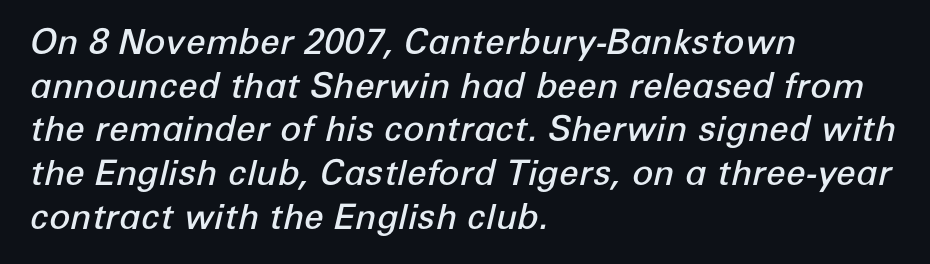
Line starts are locked; line ends wander. The letters are slanted; this is an italic face. Here the glyphs are tracked normally, forming tight word shapes. Note the varied advance widths — an 'i' is clearly narrower than an 'm'. Leading: standard.
